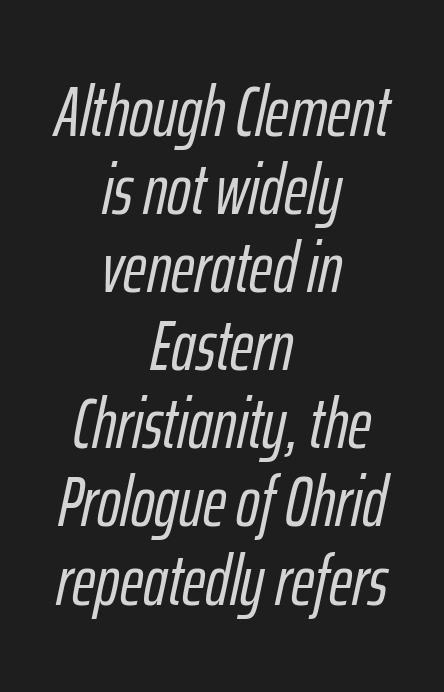
Q: Is the text italic (slanted)? A: Yes, it leans right by about 12 degrees.
Q: Is the text underlined? A: No.
Q: How is the paragraph aligned? A: Centered.
Q: Is the spacing between letters normal or unusually wide? A: Normal.
Q: Is the spacing between lines tight, normal or loose? A: Tight.
Q: Width (condensed, normal, or wide)? A: Condensed.
Q: Stroke contrast? A: Low.
Q: x-height? A: Medium.
Q: Monospaced? A: No.
